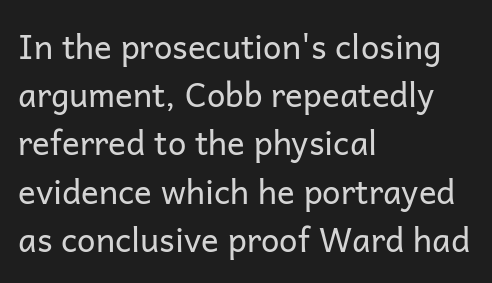
Q: Is the text bold? A: No.
Q: Is the text italic (slanted)? A: No, it is upright.
Q: Is the typeface a serif or a sans-serif typeface? A: Sans-serif.
Q: Is the text underlined? A: No.
Q: How is the paragraph aligned? A: Left-aligned.
Q: Is the spacing between letters normal or unusually wide? A: Normal.
Q: Is the spacing between lines tight, normal or loose? A: Normal.
Q: Width (condensed, normal, or wide)? A: Normal.
Q: Stroke contrast? A: Low.
Q: x-height? A: Medium.
Q: Monospaced? A: No.
